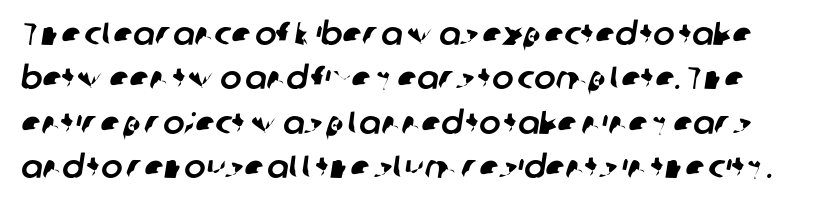
Honestly, the letter spacing is just normal — you wouldn't notice it. Type without underlining. Note the varied advance widths — an 'i' is clearly narrower than an 'm'. The lines sit at an ordinary, default distance from one another.
